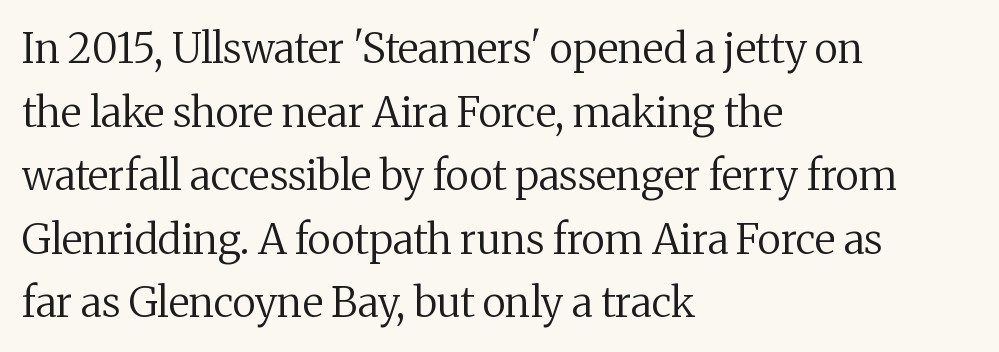
Character widths vary here, with narrow letters taking less room than wide ones. Observe the serifs anchoring each vertical stroke in this sample. A typesetter would call this leading conventional body-copy spacing. Typeset ragged right — the left edge is the straight one.
